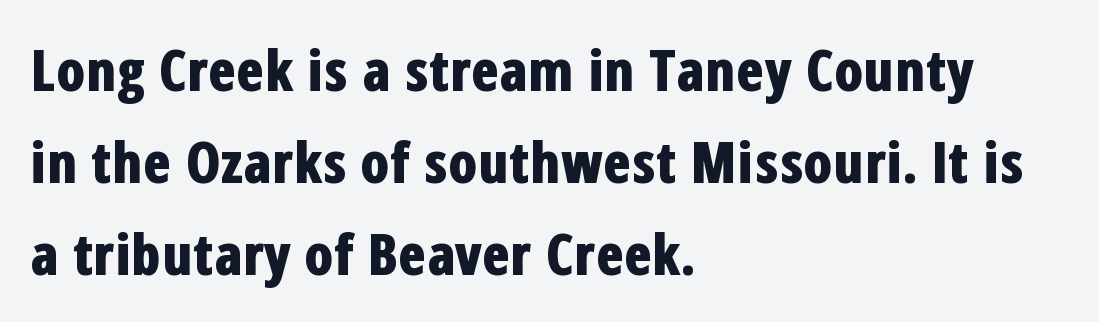
The image shows 57 px bold, condensed sans-serif type, upright; set left-aligned, normal line spacing (1.61x), normal letter spacing, not underlined; low stroke contrast and a medium x-height.
